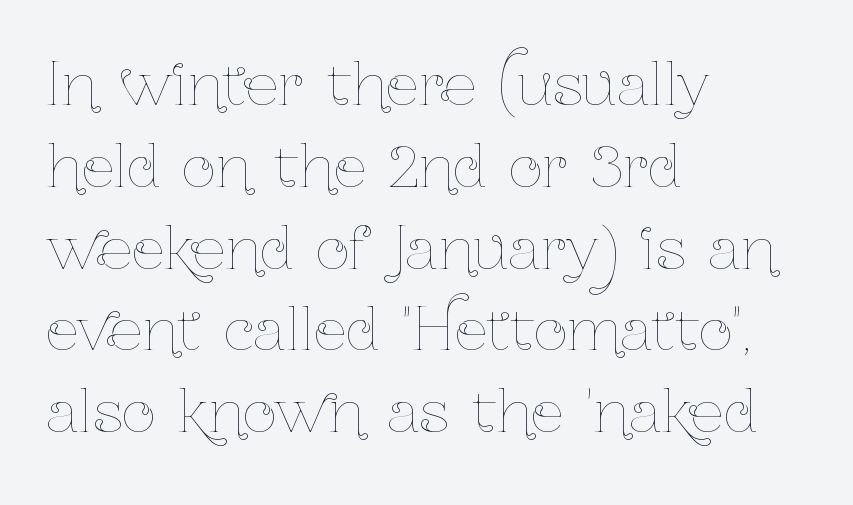
The space between consecutive lines is moderate. Is the stroke heavy? The answer is a plain regular-or-lighter. Descender tails drop into unmarked territory. Ordinary non-slanted type is in use. The letters advance in unequal steps, a hallmark of proportional type.
